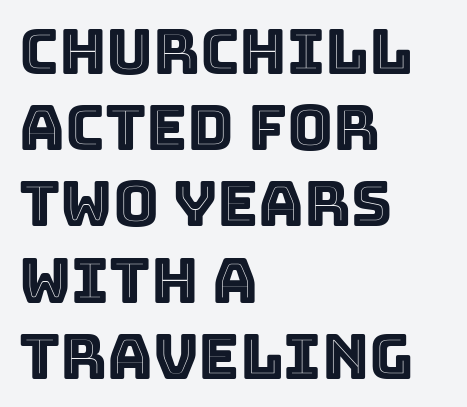
Q: Is the text italic (slanted)? A: No, it is upright.
Q: Is the text underlined? A: No.
Q: How is the paragraph aligned? A: Left-aligned.
Q: Is the spacing between letters normal or unusually wide? A: Normal.
Q: Width (condensed, normal, or wide)? A: Normal.
Q: x-height? A: Large.
Q: Monospaced? A: No.
